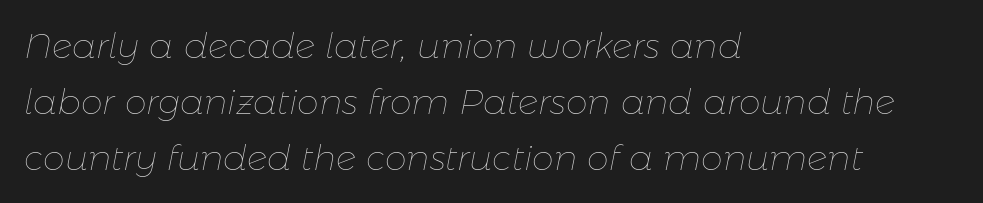
Q: Is the text bold? A: No.
Q: Is the text italic (slanted)? A: Yes, it leans right by about 11 degrees.
Q: Is the text underlined? A: No.
Q: How is the paragraph aligned? A: Left-aligned.
Q: Is the spacing between letters normal or unusually wide? A: Normal.
Q: Is the spacing between lines tight, normal or loose? A: Normal.
Q: Width (condensed, normal, or wide)? A: Normal.
Q: Stroke contrast? A: Low.
Q: x-height? A: Medium.
Q: Monospaced? A: No.
